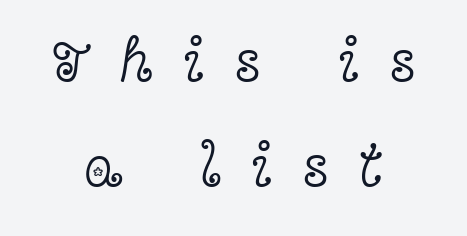
Q: Is the text bold? A: No.
Q: Is the text italic (slanted)? A: No, it is upright.
Q: Is the typeface a serif or a sans-serif typeface? A: Serif.
Q: Is the text underlined? A: No.
Q: How is the paragraph aligned? A: Centered.
Q: Is the spacing between letters normal or unusually wide? A: Unusually wide.
Q: Width (condensed, normal, or wide)? A: Wide.
Q: x-height? A: Medium.
Q: Monospaced? A: No.
